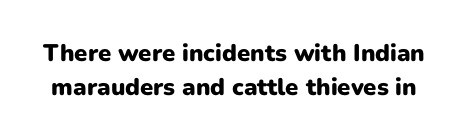
The image shows 24 px bold type, upright; set normal line spacing (1.41x), normal letter spacing, not underlined.
